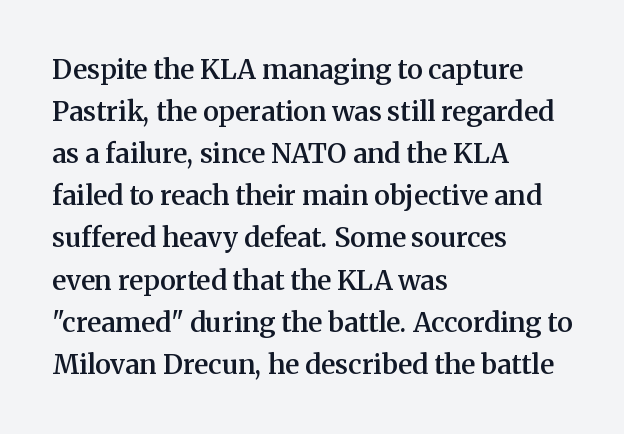
{"italic": "no", "bold": "semi", "underline": "no", "align": "left", "line_spacing": "normal", "line_spacing_ratio": 1.56, "letter_spacing": "normal", "letter_spacing_em": 0.0, "glyph_px": 27}
